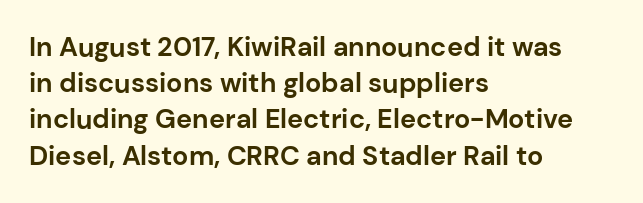
{"italic": "no", "bold": "yes", "underline": "no", "align": "left", "line_spacing": "normal", "line_spacing_ratio": 1.34, "letter_spacing": "normal", "letter_spacing_em": 0.0, "glyph_px": 27}
